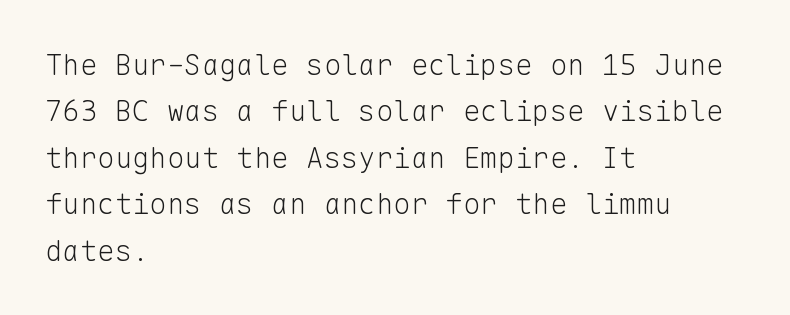
{"serif": "no", "italic": "no", "bold": "no", "weight": "light", "width": "normal", "stroke_contrast": "low", "x_height": "medium", "monospaced": "yes", "underline": "no", "align": "left", "line_spacing": "normal", "line_spacing_ratio": 1.6, "letter_spacing": "normal", "letter_spacing_em": 0.0, "glyph_px": 29}
